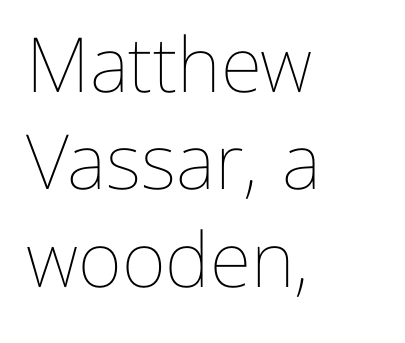
{"italic": "no", "bold": "no", "weight": "thin", "width": "normal", "stroke_contrast": "low", "x_height": "medium", "monospaced": "no", "underline": "no", "align": "left", "line_spacing": "normal", "line_spacing_ratio": 1.28, "letter_spacing": "normal", "letter_spacing_em": 0.0, "glyph_px": 76}
